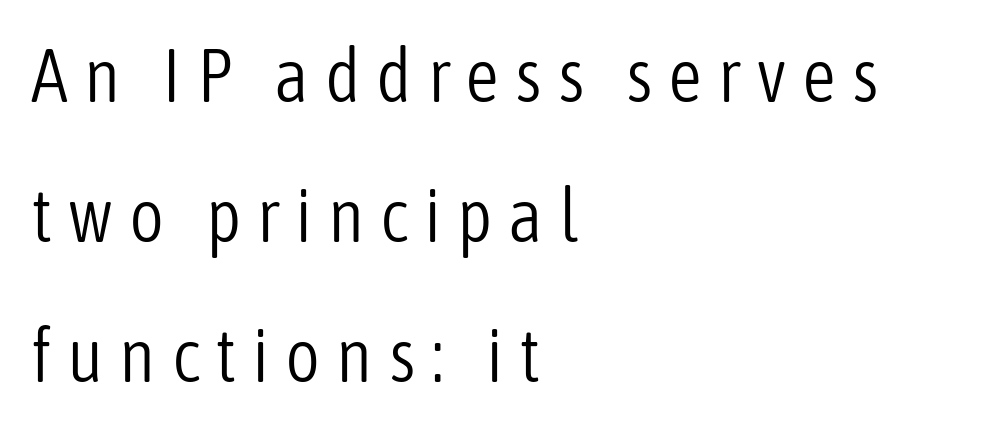
The image shows 75 px light, condensed sans-serif type, upright; set left-aligned, line spacing 1.87x, unusually wide letter spacing (+0.21 em), not underlined; low stroke contrast and a medium x-height.
